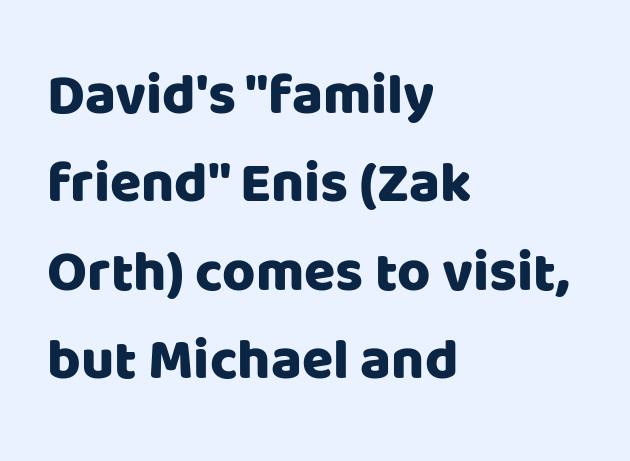
The image shows 57 px sans-serif type, upright; set left-aligned, normal line spacing (1.55x), normal letter spacing, not underlined; low stroke contrast and a large x-height.
